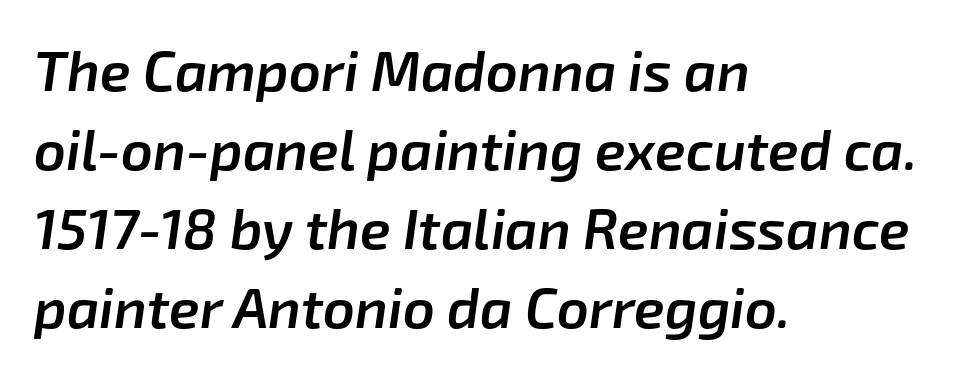
The image shows 56 px semibold type, italic (leaning right); set left-aligned, normal line spacing (1.41x), normal letter spacing, not underlined; low stroke contrast and a medium x-height.
